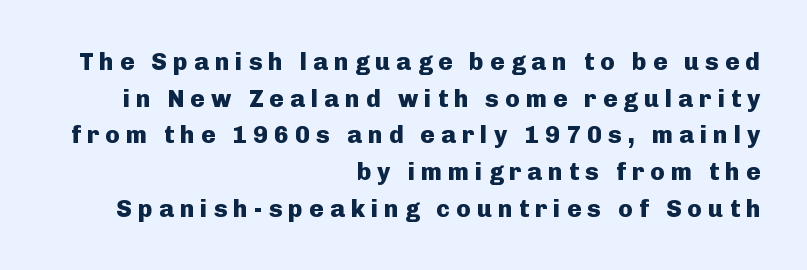
The image shows 24 px bold type, upright; set right-aligned, normal line spacing (1.53x), unusually wide letter spacing (+0.26 em), not underlined.
